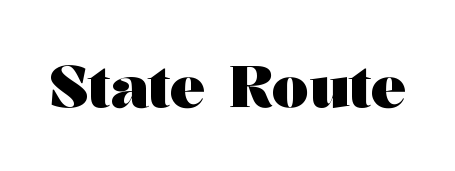
The image shows 58 px heavy, wide serif type, upright; set normal letter spacing, not underlined; medium stroke contrast and a medium x-height.
